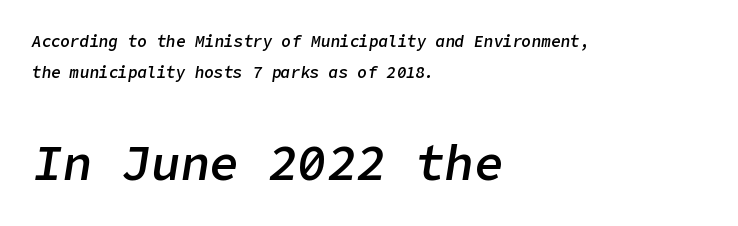
Q: Is the text bold? A: Semi-bold.
Q: Is the text italic (slanted)? A: Yes, it leans right by about 9 degrees.
Q: Is the text underlined? A: No.
Q: How is the paragraph aligned? A: Left-aligned.
Q: Is the spacing between letters normal or unusually wide? A: Normal.
Q: Is the spacing between lines tight, normal or loose? A: Loose.
Q: Which block of text is set in a larger size, the first (top) or the second (bottom)? A: The second (bottom) one.
Q: Width (condensed, normal, or wide)? A: Normal.
Q: Stroke contrast? A: Low.
Q: x-height? A: Medium.
